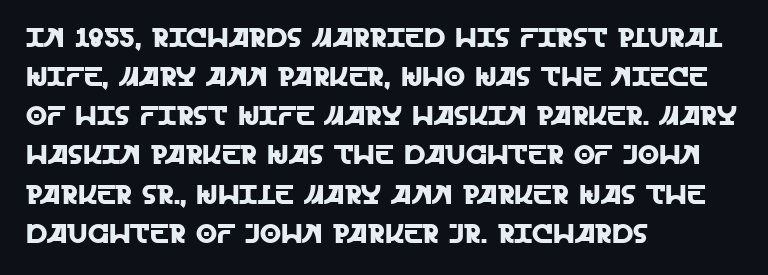
Q: Is the text italic (slanted)? A: No, it is upright.
Q: Is the text underlined? A: No.
Q: How is the paragraph aligned? A: Left-aligned.
Q: Is the spacing between letters normal or unusually wide? A: Normal.
Q: Is the spacing between lines tight, normal or loose? A: Normal.
